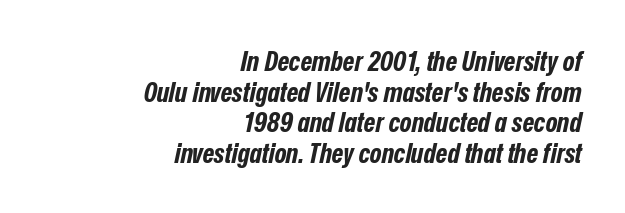
This sample has the flowing, uneven cadence of proportional lettering. Check the space under the baseline: it is left empty. Each word holds together tightly as a unit, with standard inter-letter gaps. The passage shown stacks its lines with hardly any gap.
